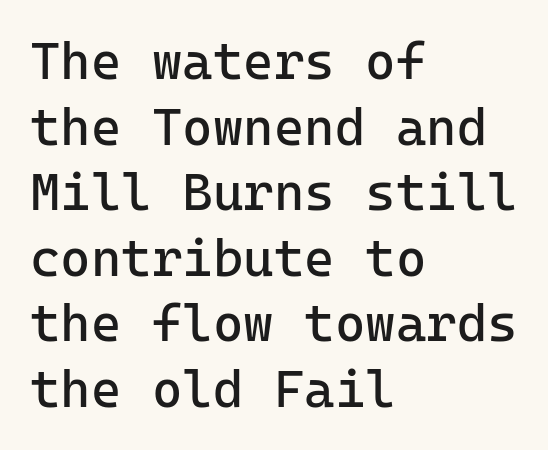
{"serif": "no", "italic": "no", "bold": "no", "weight": "regular", "width": "normal", "stroke_contrast": "low", "x_height": "medium", "underline": "no", "align": "left", "line_spacing": "normal", "line_spacing_ratio": 1.26, "letter_spacing": "normal", "letter_spacing_em": 0.0, "glyph_px": 52}
